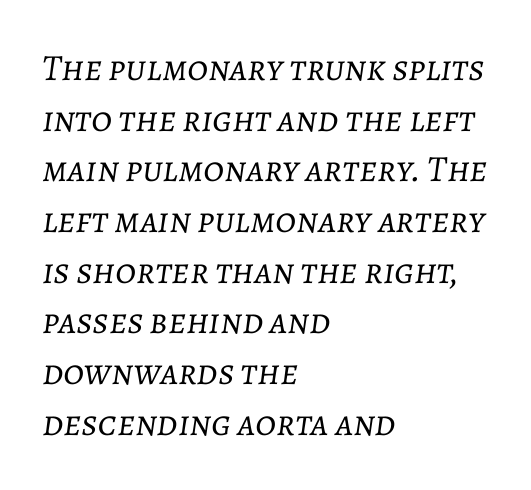
Q: Is the text bold? A: No.
Q: Is the text italic (slanted)? A: Yes, it leans right by about 7 degrees.
Q: Is the text underlined? A: No.
Q: How is the paragraph aligned? A: Left-aligned.
Q: Is the spacing between letters normal or unusually wide? A: Normal.
Q: Is the spacing between lines tight, normal or loose? A: Normal.
Q: Width (condensed, normal, or wide)? A: Normal.
Q: Stroke contrast? A: Low.
Q: x-height? A: Medium.
Q: Monospaced? A: No.
